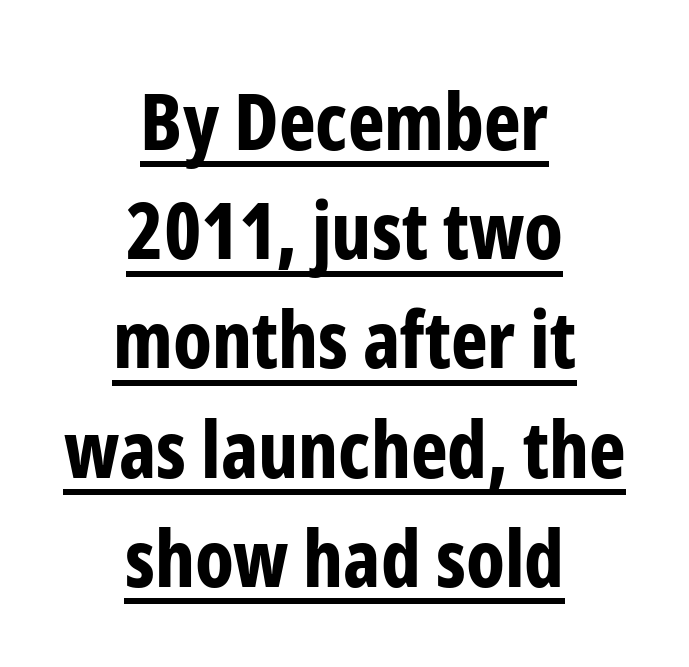
{"serif": "no", "italic": "no", "bold": "yes", "weight": "bold", "width": "condensed", "stroke_contrast": "low", "x_height": "medium", "monospaced": "no", "underline": "yes", "align": "center", "line_spacing": "normal", "line_spacing_ratio": 1.4, "letter_spacing": "normal", "letter_spacing_em": 0.0, "glyph_px": 78}
